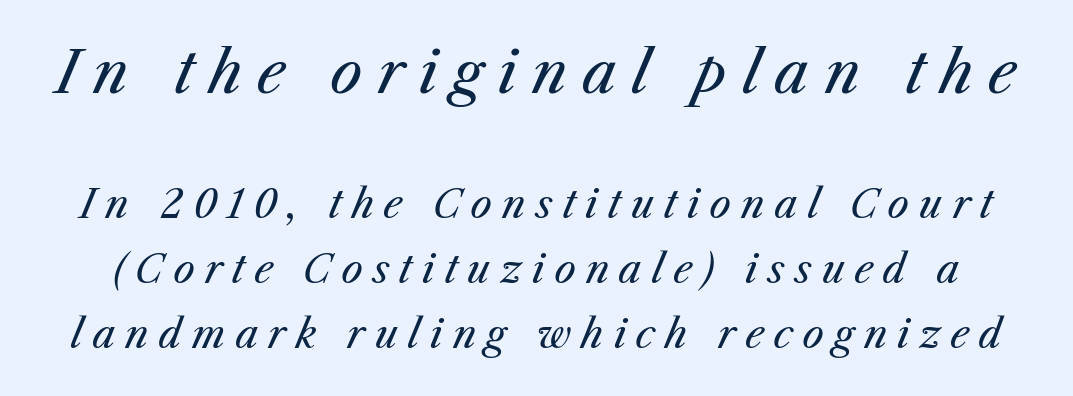
{"italic": "yes", "lean": "right", "slant_degrees": 25, "bold": "no", "weight": "regular", "width": "normal", "stroke_contrast": "medium", "x_height": "medium", "monospaced": "no", "underline": "no", "line_spacing_ratio": 1.72, "letter_spacing": "wide", "letter_spacing_em": 0.26, "larger_block": "first", "size_ratio": 1.5, "glyph_px": 57}
